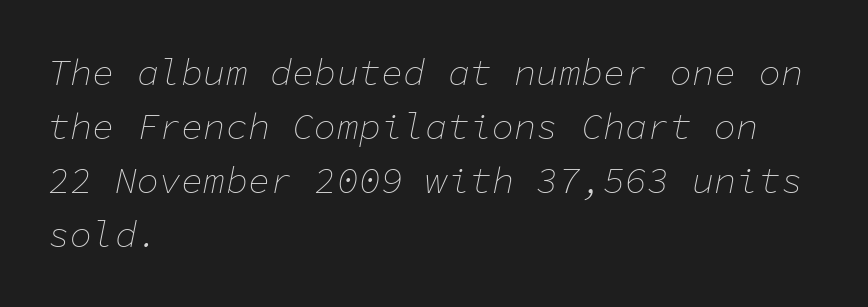
Q: Is the text bold? A: No.
Q: Is the text italic (slanted)? A: Yes, it leans right by about 11 degrees.
Q: Is the text underlined? A: No.
Q: How is the paragraph aligned? A: Left-aligned.
Q: Is the spacing between letters normal or unusually wide? A: Normal.
Q: Is the spacing between lines tight, normal or loose? A: Normal.
Q: Width (condensed, normal, or wide)? A: Normal.
Q: Stroke contrast? A: Low.
Q: x-height? A: Medium.
Q: Monospaced? A: Yes.
